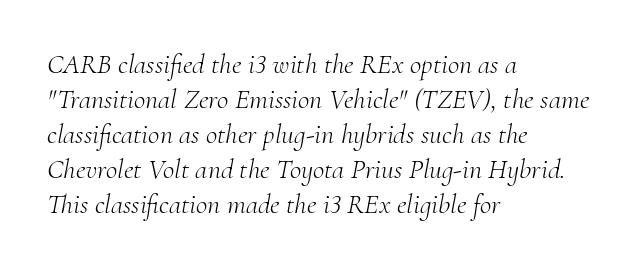
The image shows 28 px light serif type, italic (leaning right); set left-aligned, normal line spacing (1.25x), normal letter spacing, not underlined; medium stroke contrast and a small x-height.
